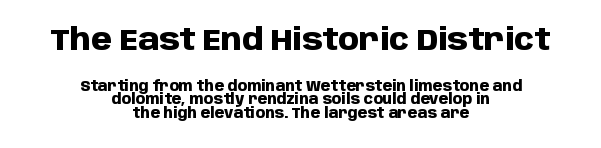
{"serif": "no", "italic": "no", "bold": "yes", "weight": "heavy", "width": "normal", "stroke_contrast": "low", "x_height": "large", "monospaced": "no", "underline": "no", "align": "center", "line_spacing": "tight", "line_spacing_ratio": 0.96, "letter_spacing": "normal", "letter_spacing_em": 0.0, "larger_block": "first", "size_ratio": 2.14, "glyph_px": 30}
